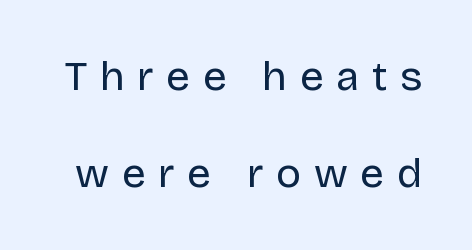
The string is rendered with underlining switched off. Typographically, this falls in the sans-serif category. Airy leading. How are the letters spaced? Widely, with obvious added tracking.
